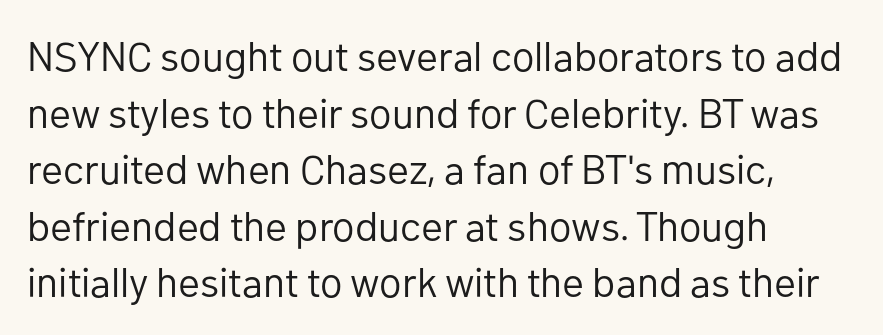
Q: Is the text bold? A: No.
Q: Is the text italic (slanted)? A: No, it is upright.
Q: Is the typeface a serif or a sans-serif typeface? A: Sans-serif.
Q: Is the text underlined? A: No.
Q: How is the paragraph aligned? A: Left-aligned.
Q: Is the spacing between letters normal or unusually wide? A: Normal.
Q: Is the spacing between lines tight, normal or loose? A: Normal.
Q: Width (condensed, normal, or wide)? A: Normal.
Q: Stroke contrast? A: Low.
Q: x-height? A: Medium.
Q: Monospaced? A: No.
